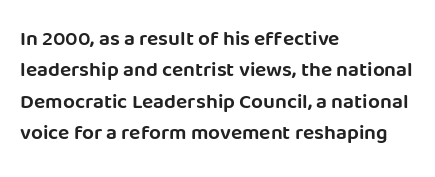
The compositor pushed each line to the left boundary. The designer left line spacing at the default. The rendering keeps characters at their native spacing. No italicization has been applied; the sample stays upright. Clear beneath every line of the passage.
